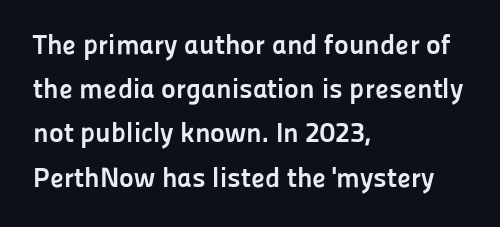
The image shows 28 px semibold sans-serif type, upright; set left-aligned, normal line spacing (1.58x), normal letter spacing, not underlined; low stroke contrast and a medium x-height.
